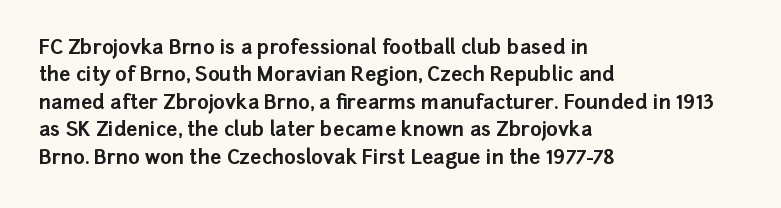
{"italic": "no", "bold": "yes", "underline": "no", "align": "left", "line_spacing": "normal", "line_spacing_ratio": 1.37, "letter_spacing": "normal", "letter_spacing_em": 0.0, "glyph_px": 20}
